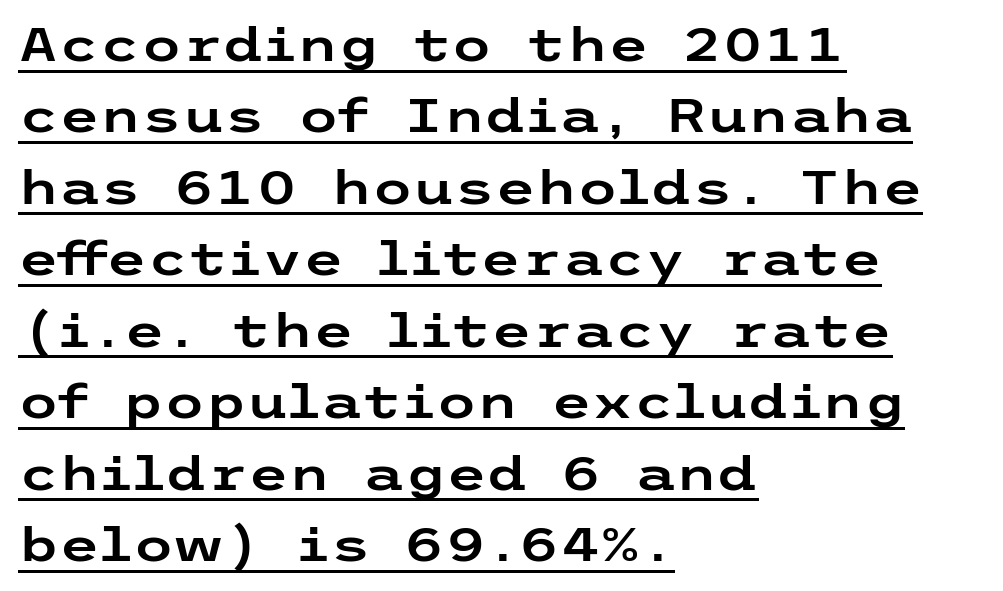
{"serif": "no", "italic": "no", "width": "wide", "stroke_contrast": "low", "x_height": "medium", "underline": "yes", "align": "left", "line_spacing": "normal", "line_spacing_ratio": 1.52, "letter_spacing": "normal", "letter_spacing_em": 0.0, "glyph_px": 47}
